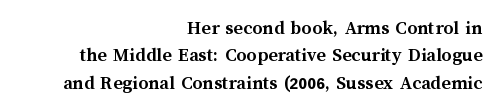
Does extra space separate the letters? No, they use regular spacing. Decoration check: the copy has no underline. As a designer I'd log this as weight 700, bold. Caption: multi-line text, flush right, ragged left. Unlike italic type, these characters show no tilt at all. The leading is moderate, giving the passage an even texture.
